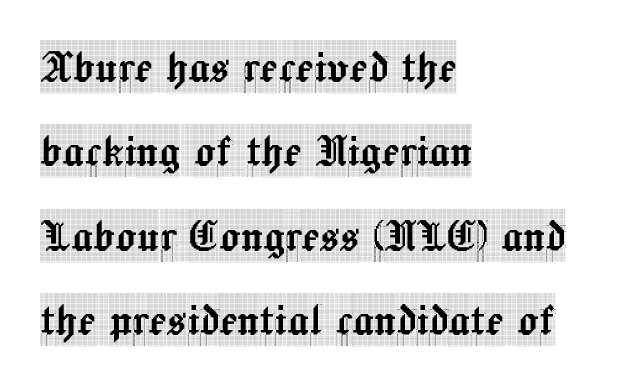
The image shows 53 px condensed serif type, upright; set left-aligned, normal line spacing (1.59x), normal letter spacing, not underlined; a large x-height.
